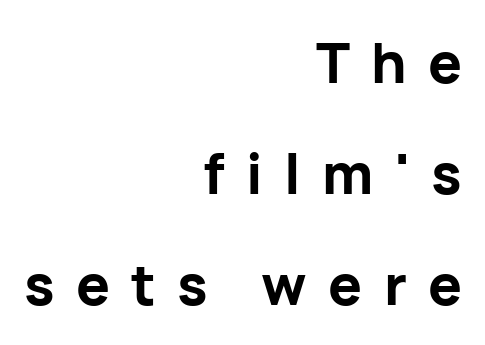
The image shows 56 px bold sans-serif type, upright; set right-aligned, loose line spacing (1.98x), unusually wide letter spacing (+0.38 em), not underlined; low stroke contrast and a medium x-height.
